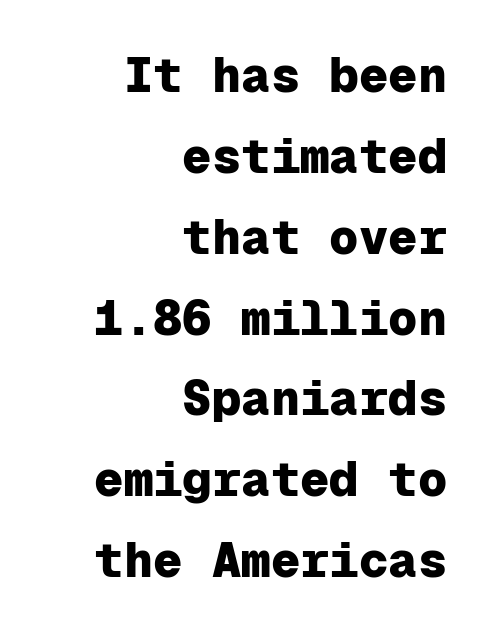
Here the glyphs are tracked normally, forming tight word shapes. This sample is right-justified, so line beginnings fall wherever the words allow. The axis of the letterforms is exactly vertical. The face used here has the dense, thick strokes of a bold.
